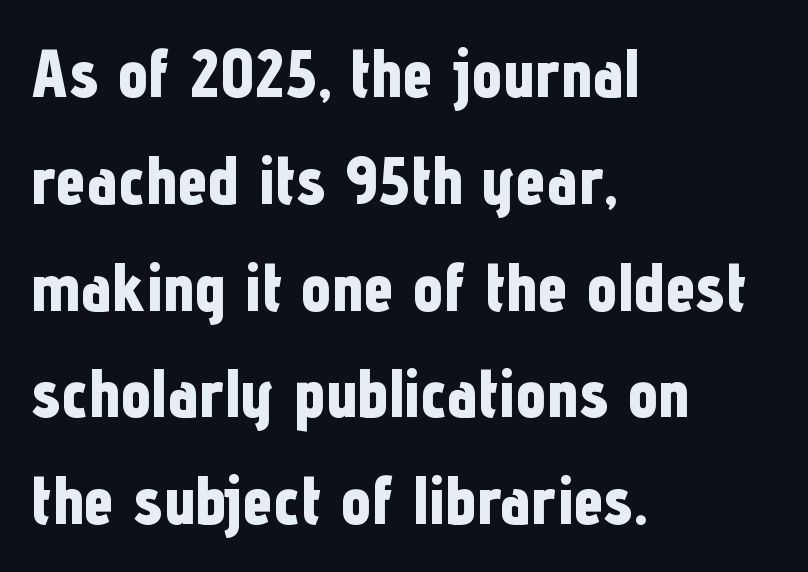
Q: Is the text bold? A: Yes.
Q: Is the text italic (slanted)? A: No, it is upright.
Q: Is the typeface a serif or a sans-serif typeface? A: Sans-serif.
Q: Is the text underlined? A: No.
Q: How is the paragraph aligned? A: Left-aligned.
Q: Is the spacing between letters normal or unusually wide? A: Normal.
Q: Is the spacing between lines tight, normal or loose? A: Normal.
Q: Width (condensed, normal, or wide)? A: Condensed.
Q: Stroke contrast? A: Low.
Q: x-height? A: Medium.
Q: Monospaced? A: No.
